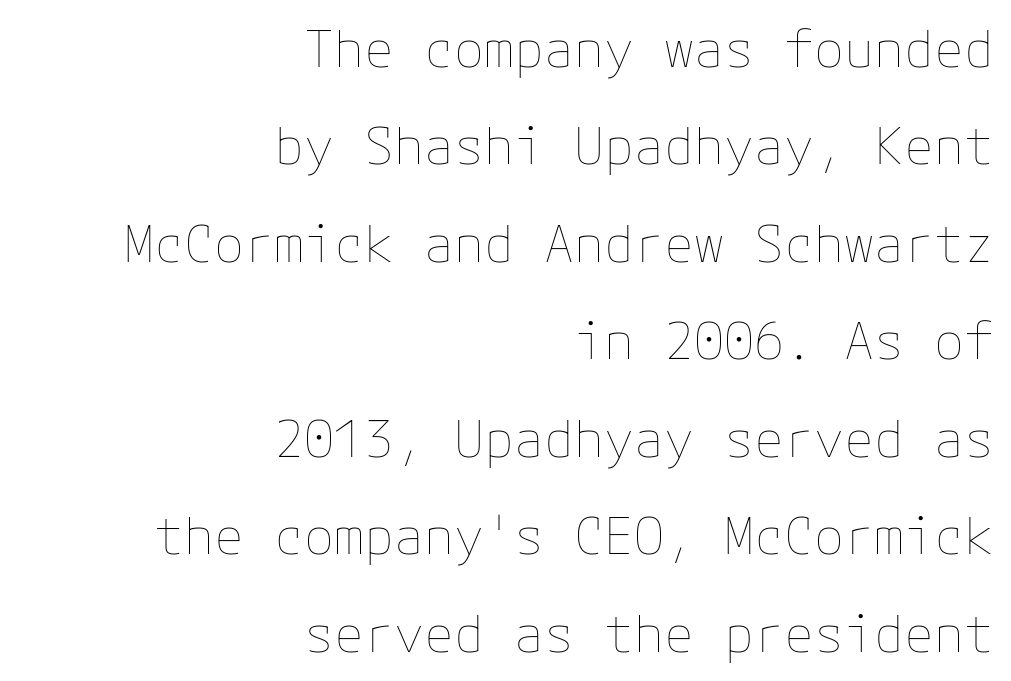
{"italic": "no", "bold": "no", "weight": "thin", "width": "normal", "stroke_contrast": "low", "x_height": "medium", "underline": "no", "align": "right", "line_spacing": "loose", "line_spacing_ratio": 1.95, "letter_spacing": "normal", "letter_spacing_em": 0.0, "glyph_px": 50}
